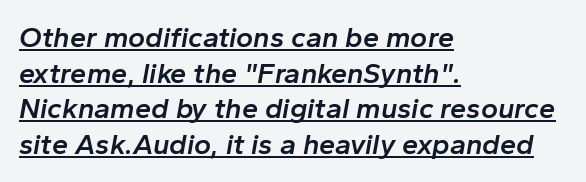
Q: Is the text bold? A: Semi-bold.
Q: Is the text italic (slanted)? A: Yes, it leans right by about 10 degrees.
Q: Is the text underlined? A: Yes.
Q: How is the paragraph aligned? A: Left-aligned.
Q: Is the spacing between letters normal or unusually wide? A: Normal.
Q: Width (condensed, normal, or wide)? A: Normal.
Q: Stroke contrast? A: Low.
Q: x-height? A: Medium.
Q: Monospaced? A: No.
